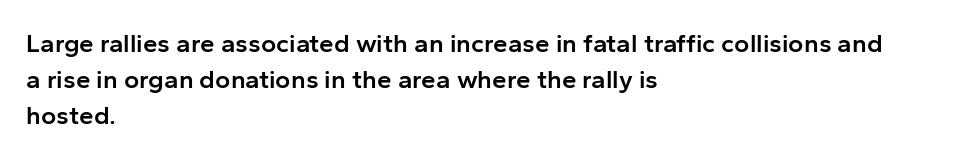
{"italic": "no", "bold": "semi", "underline": "no", "align": "left", "line_spacing": "normal", "line_spacing_ratio": 1.38, "letter_spacing": "normal", "letter_spacing_em": 0.0, "glyph_px": 26}
